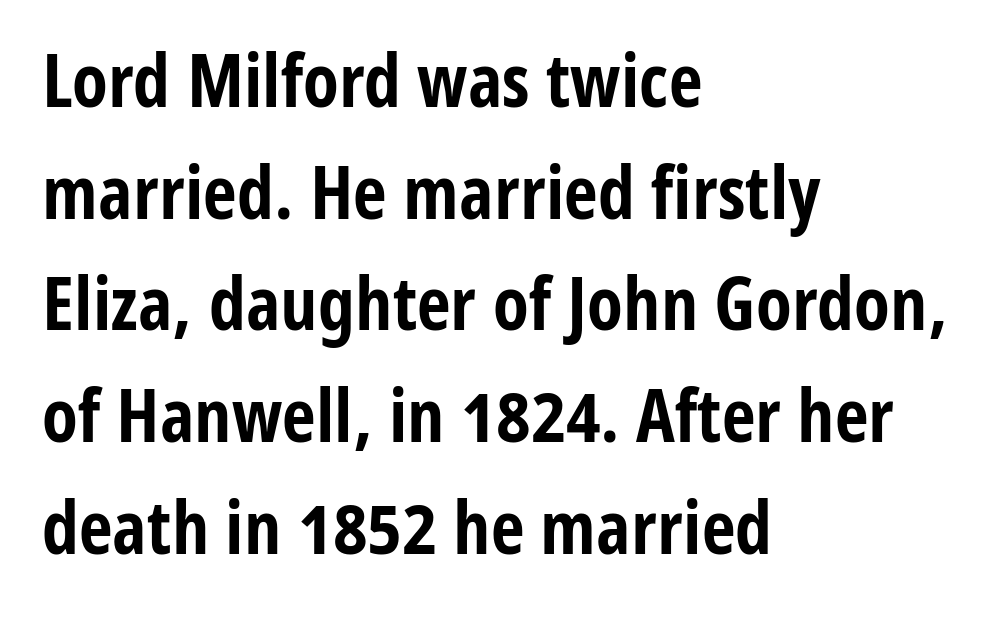
{"serif": "no", "italic": "no", "bold": "yes", "weight": "bold", "width": "condensed", "stroke_contrast": "low", "x_height": "medium", "monospaced": "no", "underline": "no", "align": "left", "line_spacing": "normal", "line_spacing_ratio": 1.51, "letter_spacing": "normal", "letter_spacing_em": 0.0, "glyph_px": 74}
